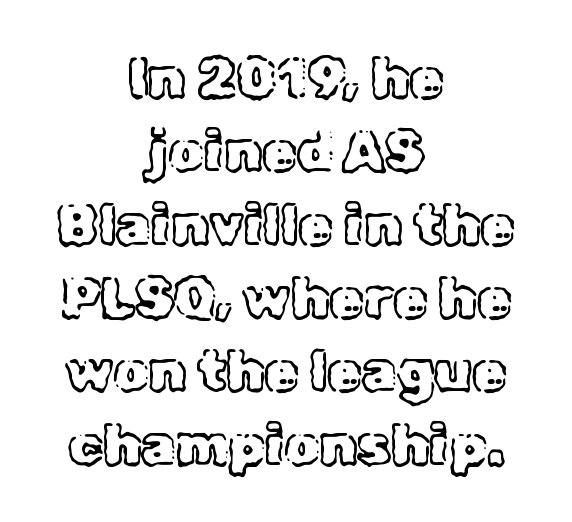
Q: Is the text italic (slanted)? A: No, it is upright.
Q: Is the text underlined? A: No.
Q: How is the paragraph aligned? A: Centered.
Q: Is the spacing between letters normal or unusually wide? A: Normal.
Q: Is the spacing between lines tight, normal or loose? A: Normal.
Q: Width (condensed, normal, or wide)? A: Normal.
Q: x-height? A: Medium.
Q: Monospaced? A: No.
